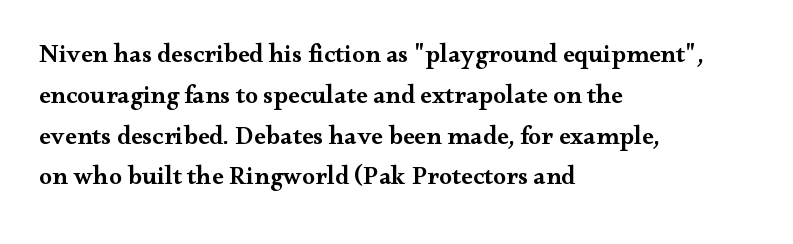
{"italic": "no", "bold": "semi", "underline": "no", "align": "left", "line_spacing": "normal", "line_spacing_ratio": 1.57, "letter_spacing": "normal", "letter_spacing_em": 0.0, "glyph_px": 26}
